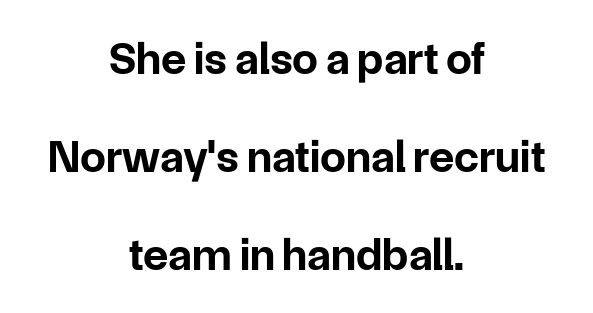
Do the characters align in a grid? No, the font is proportional. Its strokes are broad and dark, the hallmark of bold type. Standard letterfit; no display-style spreading of the glyphs. These lines stand farther apart than default settings would place them.
